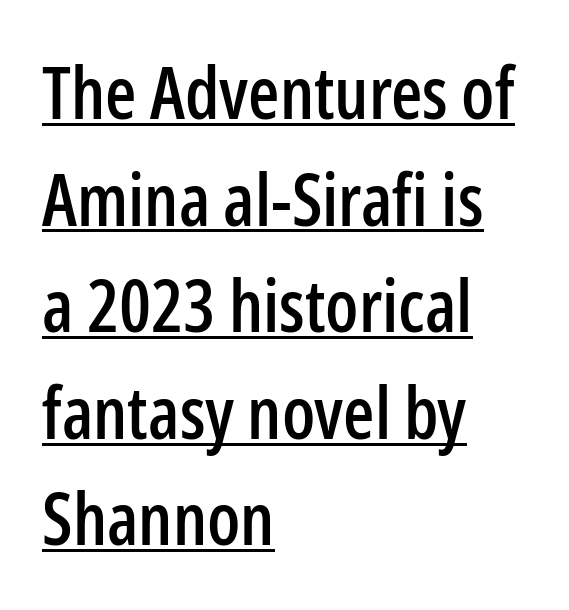
The lines sit at an ordinary, default distance from one another. Typeset ragged right — the left edge is the straight one. Tracking value appears to be zero — textbook default spacing. Each letter keeps its own natural width here, so spacing adapts to shape. The type sits square on the baseline with zero lean. Underline: present.
